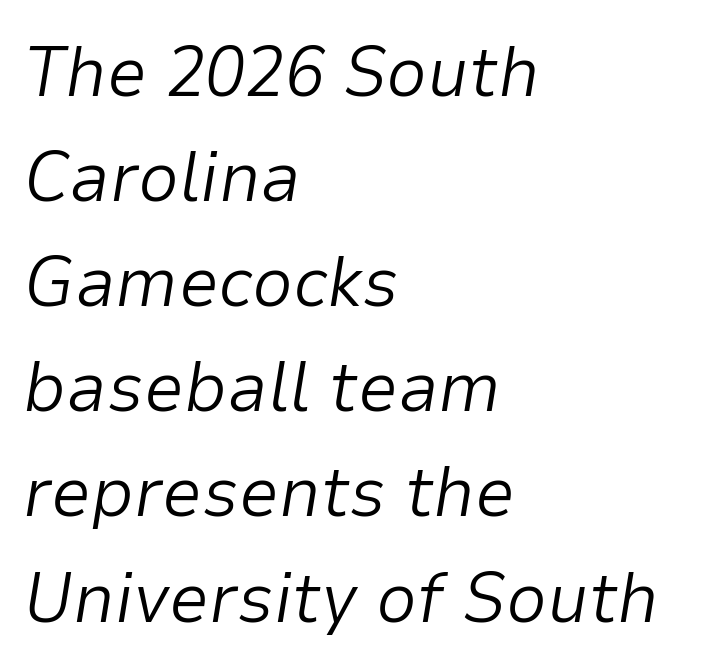
The image shows 72 px light type, italic (leaning right); set left-aligned, normal line spacing (1.46x), normal letter spacing, not underlined; low stroke contrast and a medium x-height.
